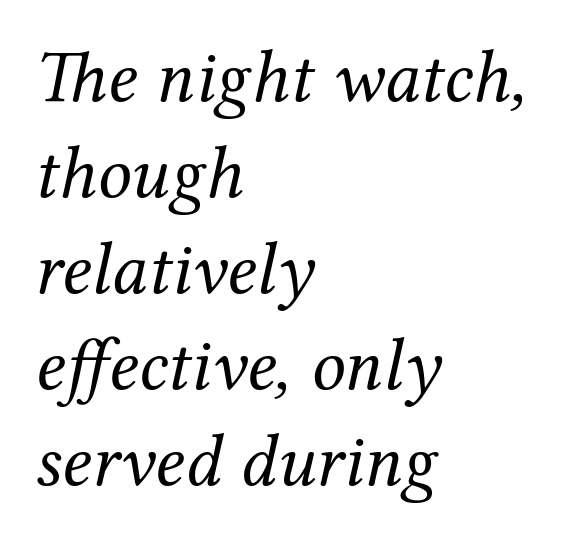
The image shows 75 px regular-weight serif type, italic (leaning right); set left-aligned, normal line spacing (1.28x), normal letter spacing, not underlined; medium stroke contrast and a medium x-height.
